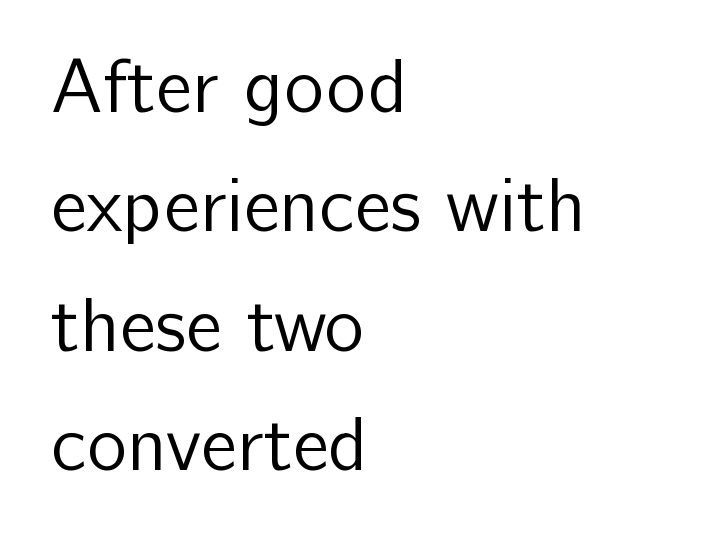
Leftover space on each line is placed entirely after the last word. The baseline area is clear. Compared with typical paragraphs, the rows here are spaced about the same. The line texture is even and compact thanks to regular tracking.
